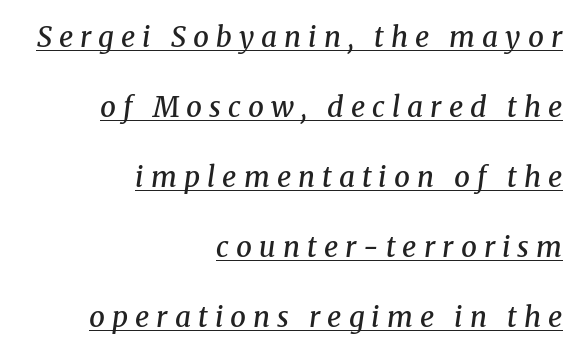
Q: Is the text bold? A: Semi-bold.
Q: Is the text italic (slanted)? A: Yes, it leans right by about 8 degrees.
Q: Is the typeface a serif or a sans-serif typeface? A: Serif.
Q: Is the text underlined? A: Yes.
Q: How is the paragraph aligned? A: Right-aligned.
Q: Is the spacing between letters normal or unusually wide? A: Unusually wide.
Q: Is the spacing between lines tight, normal or loose? A: Loose.
Q: Width (condensed, normal, or wide)? A: Normal.
Q: Stroke contrast? A: Medium.
Q: x-height? A: Medium.
Q: Monospaced? A: No.
